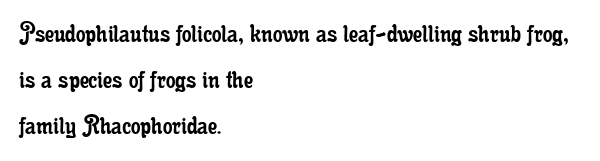
Q: Is the text bold? A: No.
Q: Is the text italic (slanted)? A: No, it is upright.
Q: Is the typeface a serif or a sans-serif typeface? A: Serif.
Q: Is the text underlined? A: No.
Q: How is the paragraph aligned? A: Left-aligned.
Q: Is the spacing between letters normal or unusually wide? A: Normal.
Q: Is the spacing between lines tight, normal or loose? A: Normal.
Q: Width (condensed, normal, or wide)? A: Condensed.
Q: Stroke contrast? A: Low.
Q: x-height? A: Small.
Q: Monospaced? A: No.
